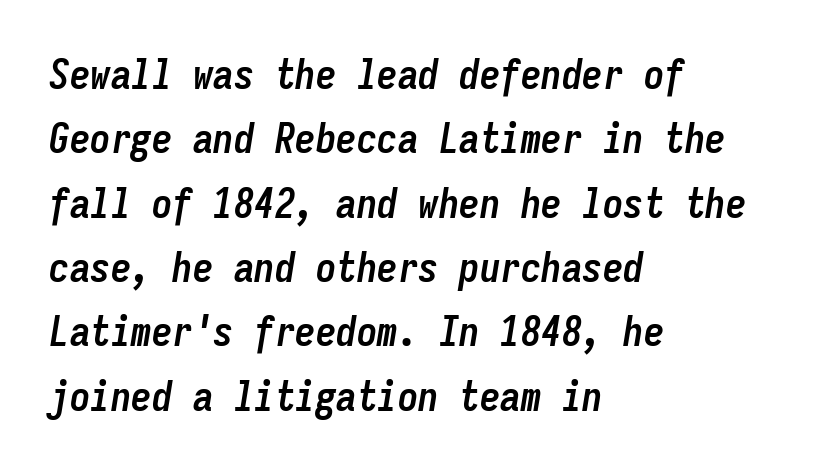
Rows of type keep a routine distance in the vertical direction. As a designer I'd log this as weight 700, bold. Every character here occupies the same horizontal width, giving the sample a typewriter-like rhythm. This sample is left-justified, so line endings fall wherever the words run out. The zone under the glyphs is completely vacant.
